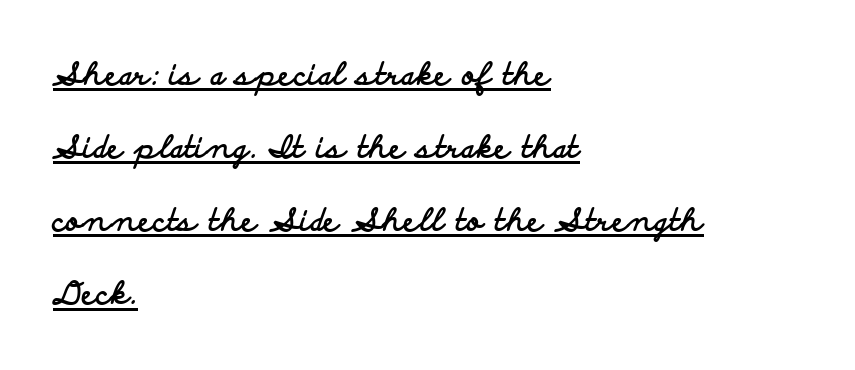
{"serif": "no", "bold": "yes", "weight": "bold", "width": "wide", "stroke_contrast": "low", "x_height": "small", "monospaced": "no", "underline": "yes", "align": "left", "line_spacing": "loose", "line_spacing_ratio": 2.36, "letter_spacing": "normal", "letter_spacing_em": 0.0, "glyph_px": 31}
